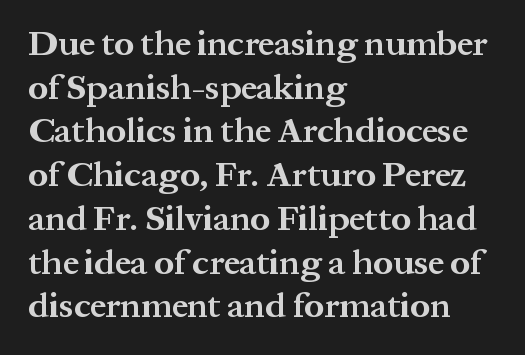
Q: Is the text bold? A: Yes.
Q: Is the text italic (slanted)? A: No, it is upright.
Q: Is the typeface a serif or a sans-serif typeface? A: Serif.
Q: Is the text underlined? A: No.
Q: How is the paragraph aligned? A: Left-aligned.
Q: Is the spacing between letters normal or unusually wide? A: Normal.
Q: Is the spacing between lines tight, normal or loose? A: Normal.
Q: Width (condensed, normal, or wide)? A: Normal.
Q: Stroke contrast? A: Medium.
Q: x-height? A: Medium.
Q: Monospaced? A: No.
